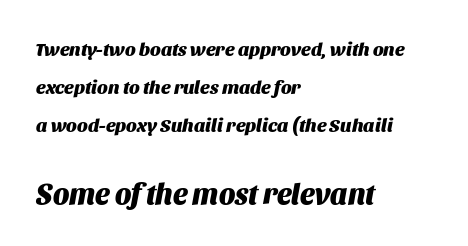
{"italic": "yes", "lean": "right", "slant_degrees": 11, "bold": "yes", "weight": "heavy", "width": "normal", "stroke_contrast": "medium", "x_height": "large", "monospaced": "no", "underline": "no", "align": "left", "line_spacing": "loose", "line_spacing_ratio": 2.01, "letter_spacing": "normal", "letter_spacing_em": 0.0, "larger_block": "second", "size_ratio": 1.53, "glyph_px": 29}
